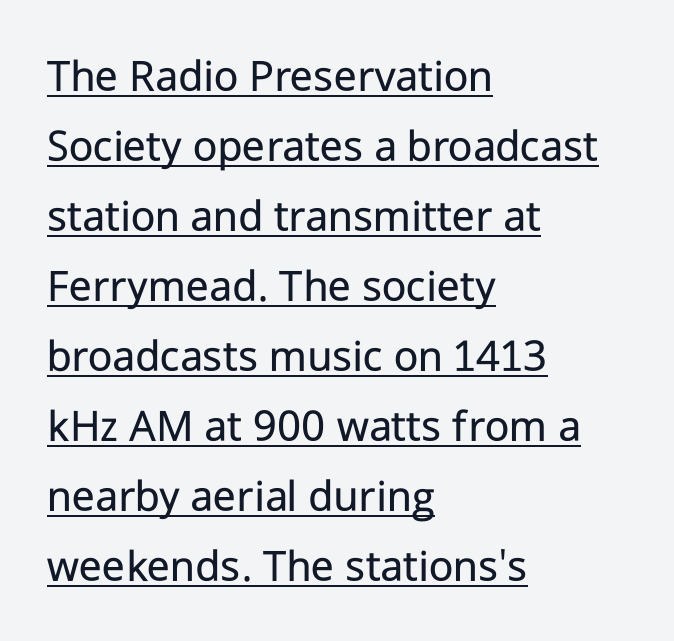
The image shows 47 px regular-weight sans-serif type, upright; set left-aligned, normal line spacing (1.49x), normal letter spacing, underlined; low stroke contrast and a medium x-height.
